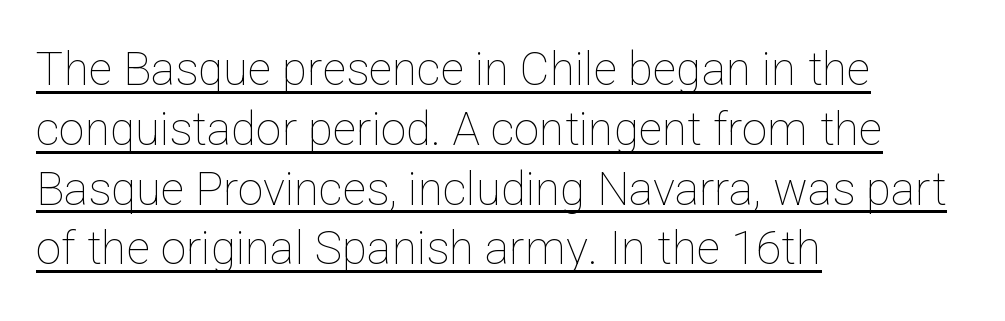
{"italic": "no", "bold": "no", "weight": "thin", "width": "normal", "stroke_contrast": "low", "x_height": "medium", "monospaced": "no", "underline": "yes", "align": "left", "line_spacing": "normal", "line_spacing_ratio": 1.3, "letter_spacing": "normal", "letter_spacing_em": 0.0, "glyph_px": 46}
